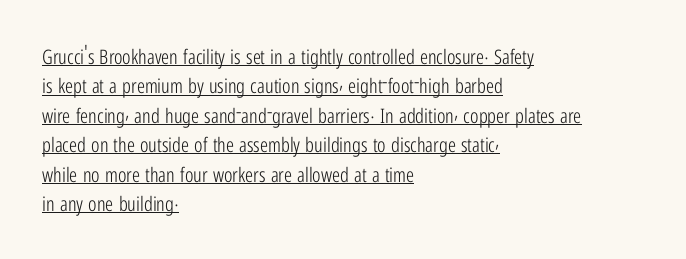
The image shows 20 px text type, upright; set left-aligned, normal line spacing (1.47x), normal letter spacing, underlined.
